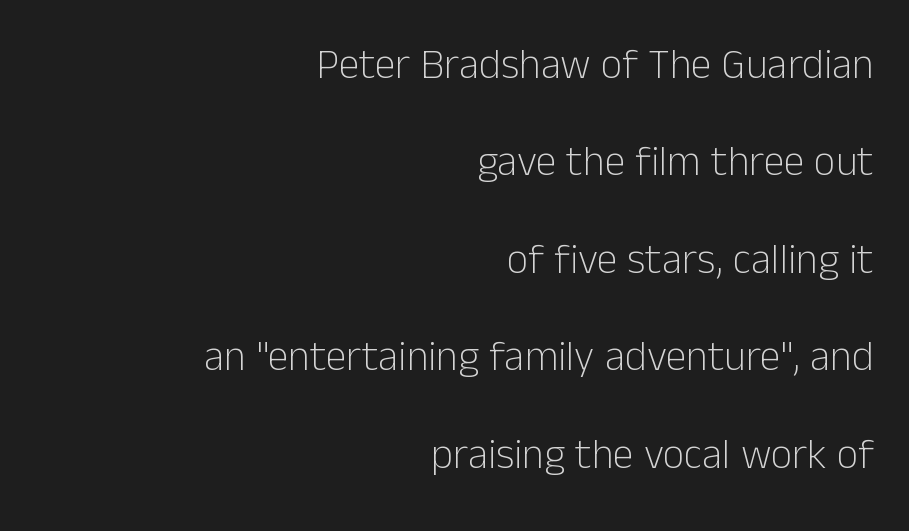
Q: Is the text bold? A: No.
Q: Is the text italic (slanted)? A: No, it is upright.
Q: Is the typeface a serif or a sans-serif typeface? A: Sans-serif.
Q: Is the text underlined? A: No.
Q: How is the paragraph aligned? A: Right-aligned.
Q: Is the spacing between letters normal or unusually wide? A: Normal.
Q: Is the spacing between lines tight, normal or loose? A: Loose.
Q: Width (condensed, normal, or wide)? A: Normal.
Q: Stroke contrast? A: Low.
Q: x-height? A: Medium.
Q: Monospaced? A: No.
